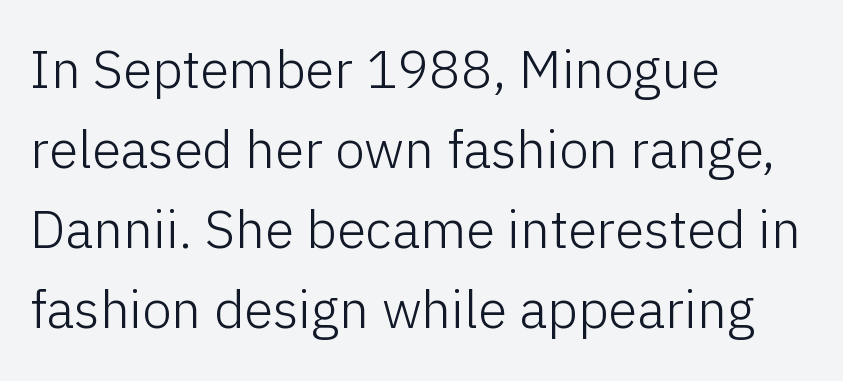
The image shows 53 px light sans-serif type, upright; set left-aligned, normal line spacing (1.51x), normal letter spacing, not underlined; low stroke contrast and a medium x-height.
